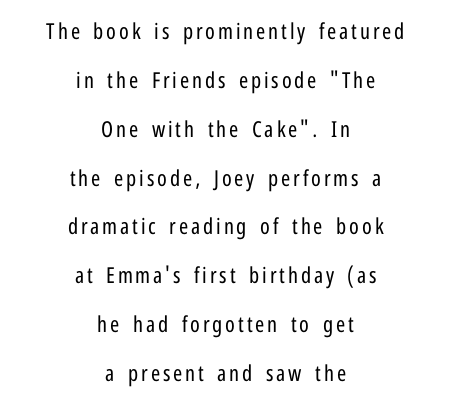
{"italic": "no", "bold": "no", "underline": "no", "align": "center", "line_spacing": "loose", "line_spacing_ratio": 2.22, "glyph_px": 22}
